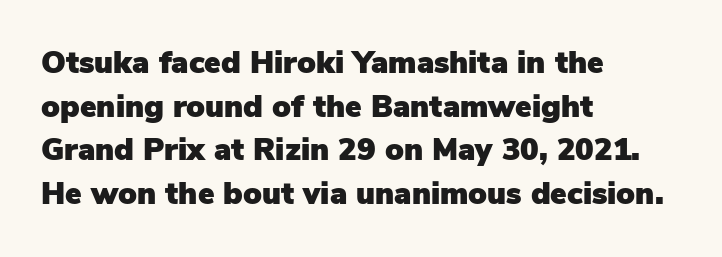
A typesetter would call this leading conventional body-copy spacing. The gaps between neighbouring characters are ordinary and unremarkable. Teacher's note: observe the even left margin — that is flush-left alignment. The passage shown is typed in a proportional face where columns would drift.
